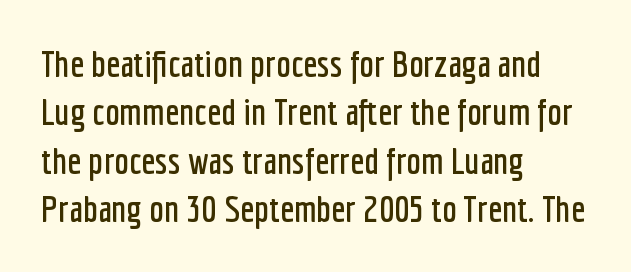
Q: Is the text italic (slanted)? A: No, it is upright.
Q: Is the typeface a serif or a sans-serif typeface? A: Sans-serif.
Q: Is the text underlined? A: No.
Q: How is the paragraph aligned? A: Left-aligned.
Q: Is the spacing between letters normal or unusually wide? A: Normal.
Q: Is the spacing between lines tight, normal or loose? A: Normal.
Q: Width (condensed, normal, or wide)? A: Condensed.
Q: Stroke contrast? A: Low.
Q: x-height? A: Medium.
Q: Monospaced? A: No.
